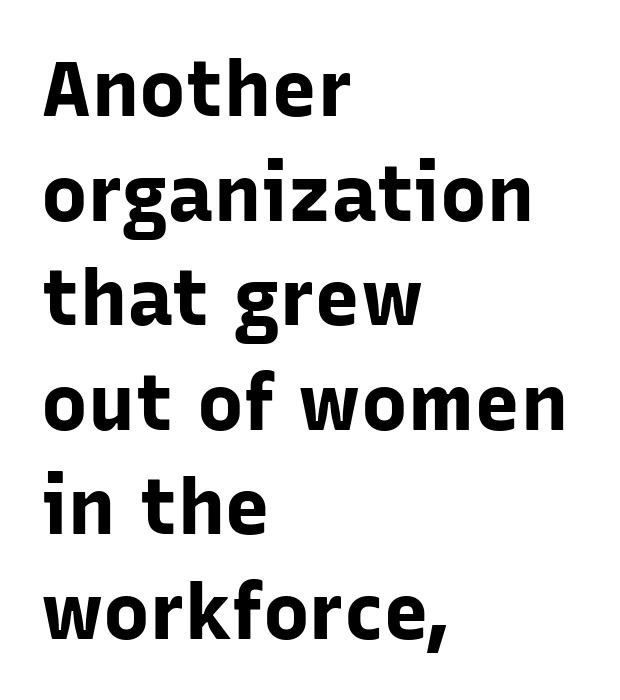
The image shows 78 px bold sans-serif type, upright; set left-aligned, normal line spacing (1.34x), normal letter spacing, not underlined; low stroke contrast and a medium x-height.
